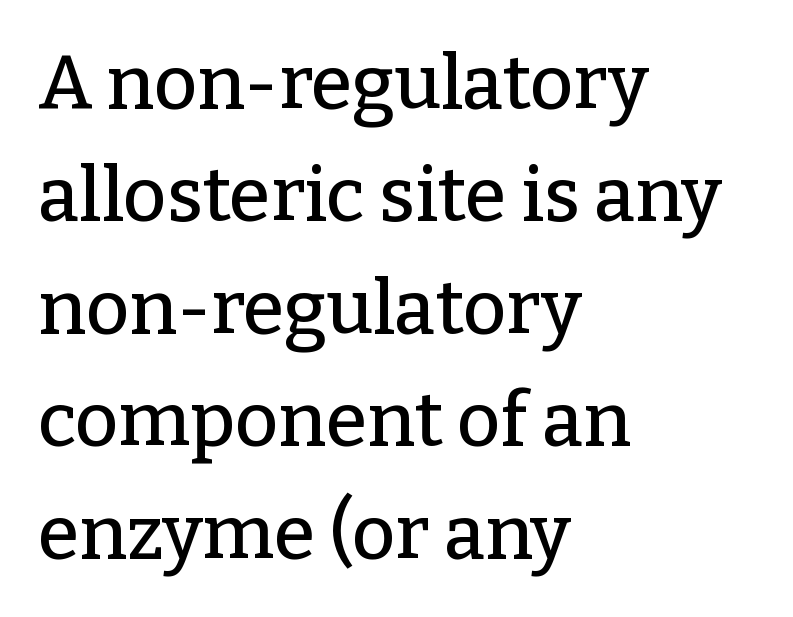
If you measured baseline to baseline, you'd find a middling distance. Unlike italic type, these characters show no tilt at all. Character widths vary here, with narrow letters taking less room than wide ones. Caption: multi-line text, flush left, ragged right. The letters sit at their default tracking, neither squeezed nor spread. Letters rest on an invisible, unmarked baseline.
